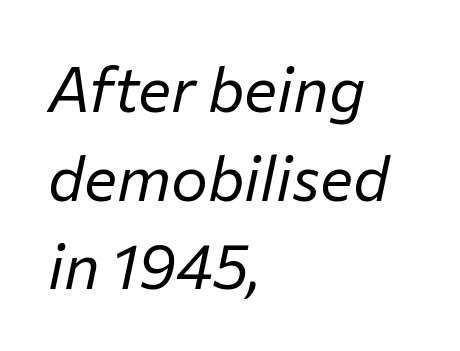
Does the copy run flush right? No — it runs flush left. A typesetter would call this proportional, since set widths differ per character. The typesetting does not lean heavy: it is not bold. Words float on clear page, feet unadorned.
